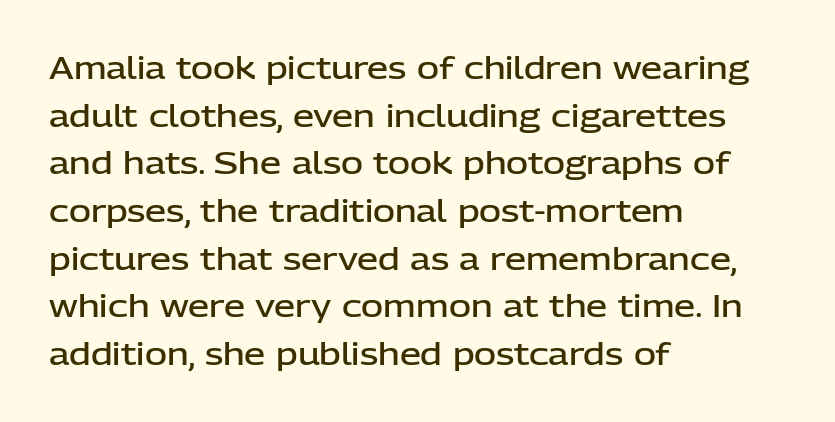
{"serif": "no", "italic": "no", "bold": "semi", "weight": "semibold", "width": "normal", "stroke_contrast": "low", "x_height": "medium", "monospaced": "no", "underline": "no", "align": "left", "line_spacing": "normal", "line_spacing_ratio": 1.59, "letter_spacing": "normal", "letter_spacing_em": 0.0, "glyph_px": 30}
